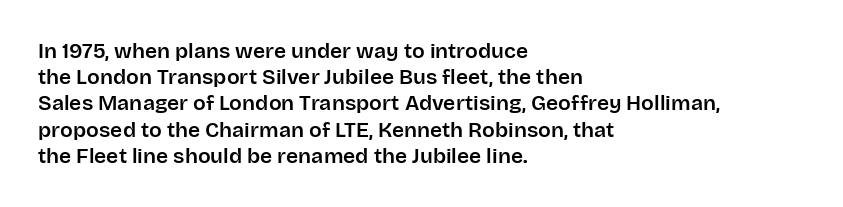
The image shows 21 px text type, upright; set left-aligned, normal line spacing (1.25x), normal letter spacing, not underlined.
